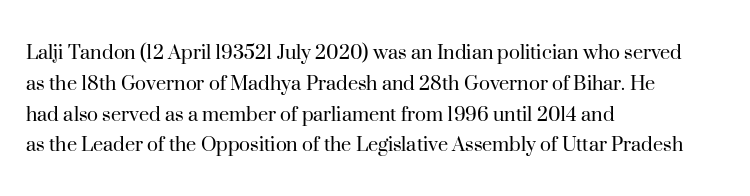
Q: Is the text bold? A: No.
Q: Is the text italic (slanted)? A: No, it is upright.
Q: Is the text underlined? A: No.
Q: How is the paragraph aligned? A: Left-aligned.
Q: Is the spacing between letters normal or unusually wide? A: Normal.
Q: Is the spacing between lines tight, normal or loose? A: Normal.
